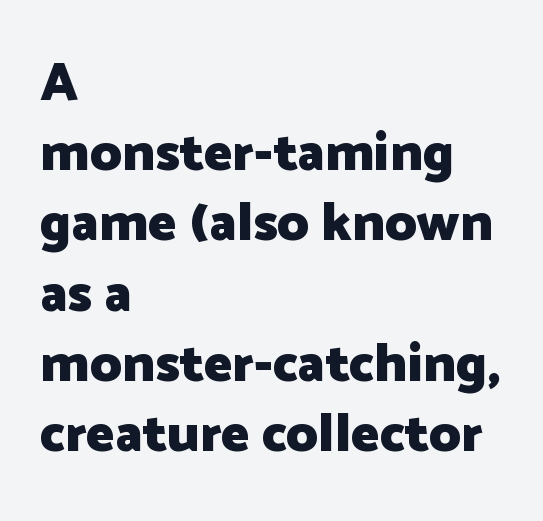
Q: Is the text bold? A: Yes.
Q: Is the text italic (slanted)? A: No, it is upright.
Q: Is the typeface a serif or a sans-serif typeface? A: Sans-serif.
Q: Is the text underlined? A: No.
Q: How is the paragraph aligned? A: Left-aligned.
Q: Is the spacing between letters normal or unusually wide? A: Normal.
Q: Is the spacing between lines tight, normal or loose? A: Normal.
Q: Width (condensed, normal, or wide)? A: Normal.
Q: Stroke contrast? A: Low.
Q: x-height? A: Medium.
Q: Monospaced? A: No.
